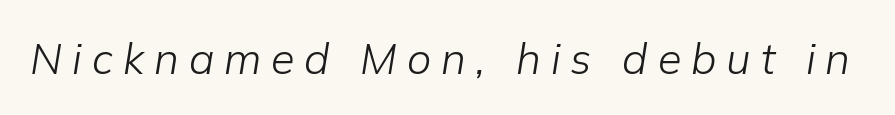
A light-to-regular cut is what we see here. This rendering widens character spacing well past its baseline value. Think of a printed novel: that variable character pitch is what you see here. The strip under each line holds only bare page. Italic? Definitely — the glyphs are oblique.
